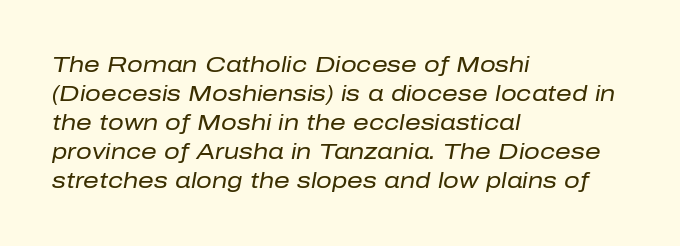
The image shows 22 px text type, italic (leaning right); set left-aligned, normal line spacing (1.32x), normal letter spacing, not underlined.
